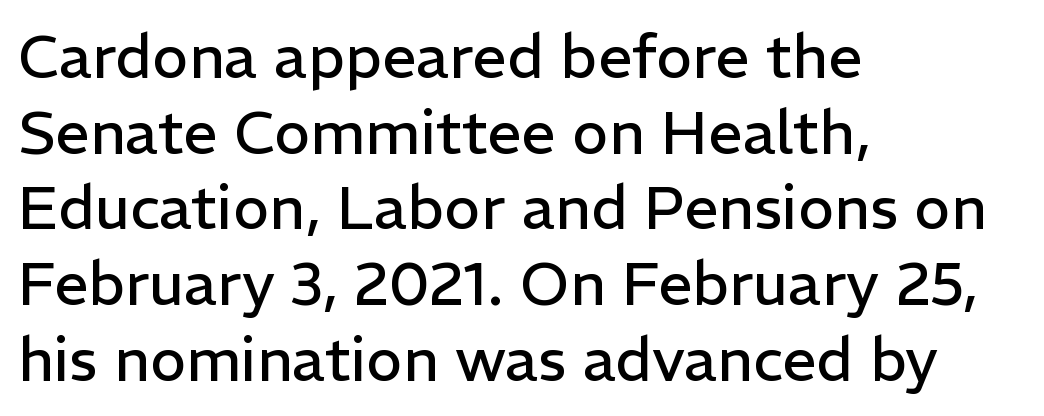
{"serif": "no", "italic": "no", "bold": "no", "weight": "regular", "width": "normal", "stroke_contrast": "low", "x_height": "medium", "monospaced": "no", "underline": "no", "align": "left", "line_spacing_ratio": 1.24, "letter_spacing": "normal", "letter_spacing_em": 0.0, "glyph_px": 61}
